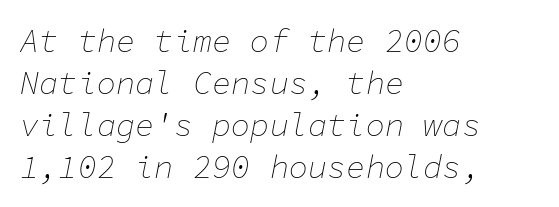
Q: Is the text bold? A: No.
Q: Is the text italic (slanted)? A: Yes, it leans right by about 11 degrees.
Q: Is the text underlined? A: No.
Q: How is the paragraph aligned? A: Left-aligned.
Q: Is the spacing between letters normal or unusually wide? A: Normal.
Q: Is the spacing between lines tight, normal or loose? A: Normal.
Q: Width (condensed, normal, or wide)? A: Normal.
Q: Stroke contrast? A: Low.
Q: x-height? A: Medium.
Q: Monospaced? A: Yes.
